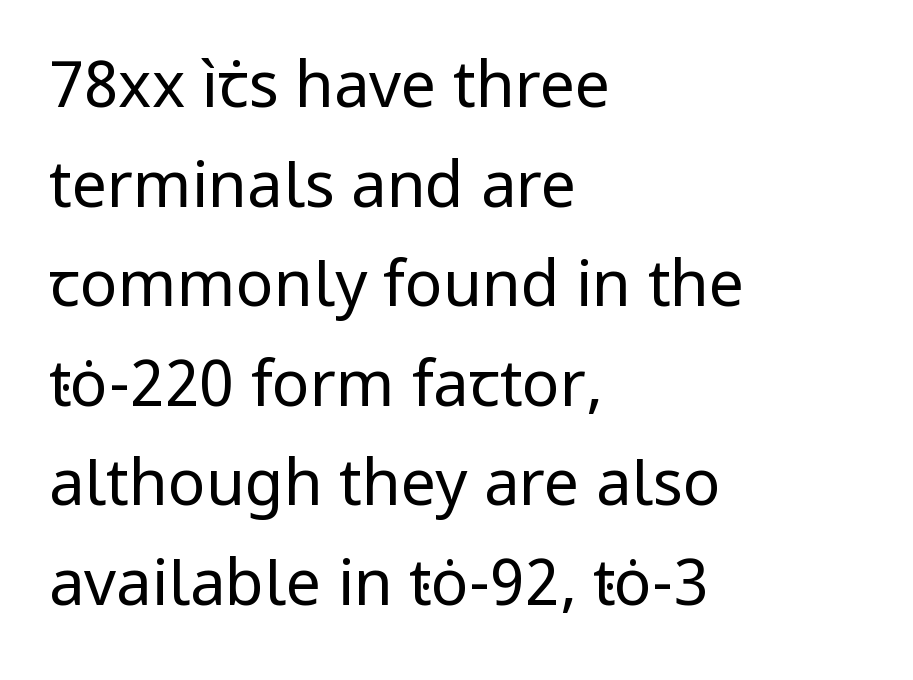
This rendering leaves character spacing at its baseline value. This sample has the flowing, uneven cadence of proportional lettering. Italic: no, the glyphs are upright roman. This sample is left-justified, so line endings fall wherever the words run out. Leading: standard. On a weight scale, this lands at 450 or below.
